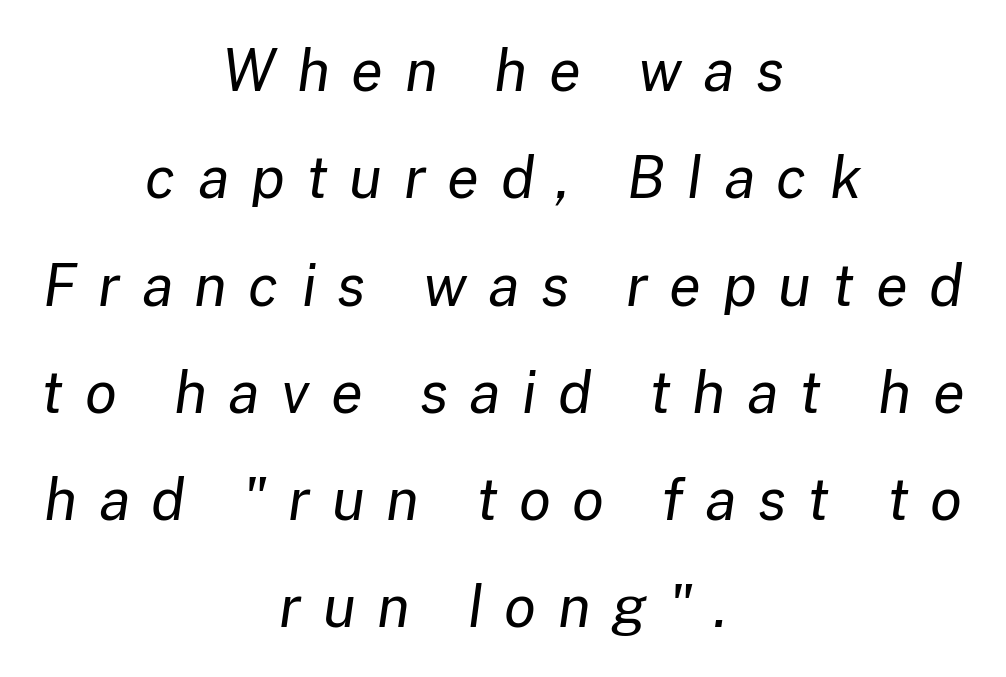
Q: Is the text bold? A: No.
Q: Is the text italic (slanted)? A: Yes, it leans right by about 8 degrees.
Q: Is the text underlined? A: No.
Q: How is the paragraph aligned? A: Centered.
Q: Is the spacing between letters normal or unusually wide? A: Unusually wide.
Q: Width (condensed, normal, or wide)? A: Normal.
Q: Stroke contrast? A: Low.
Q: x-height? A: Medium.
Q: Monospaced? A: No.
